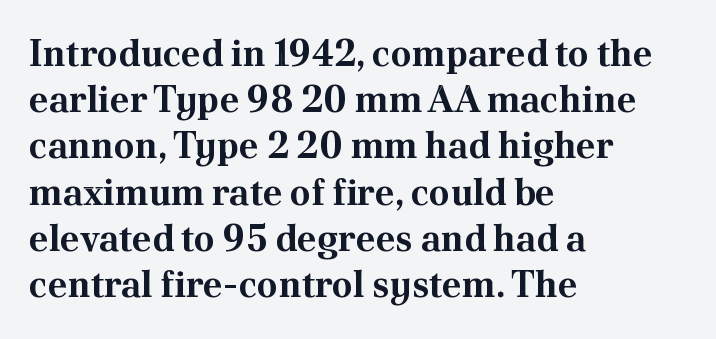
Horizontally, the lines are justified to the leading edge only. Here the glyphs are tracked normally, forming tight word shapes. How heavy is the stroke? Heavy — this is a bold. Horizontal bands of white between lines are of average thickness.
